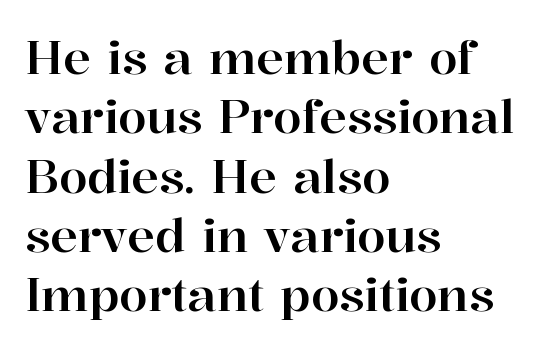
Character widths vary here, with narrow letters taking less room than wide ones. Underline: absent. Spacing between characters is what you'd get straight out of the box. How would I describe the line gaps? Plain and ordinary. The typeface chosen for these lines features serifs. No italicization has been applied; the sample stays upright.
